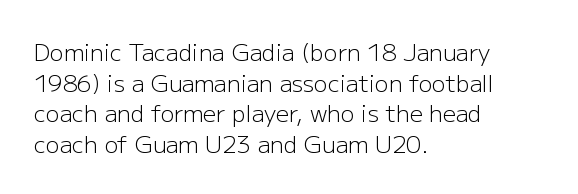
{"italic": "no", "bold": "no", "underline": "no", "align": "left", "line_spacing": "normal", "line_spacing_ratio": 1.33, "letter_spacing": "normal", "letter_spacing_em": 0.0, "glyph_px": 23}
